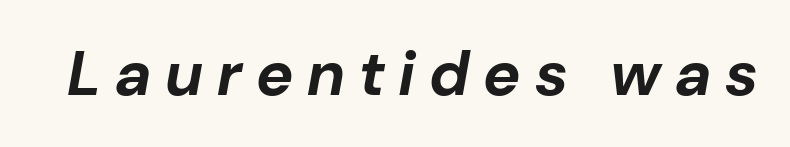
Pretty heavy lettering here — definitely bold. Do the characters align in a grid? No, the font is proportional. The type is letterspaced generously, with wide tracking. A clean baseline with only descenders dipping below it. The letters are slanted; this is an italic face.
